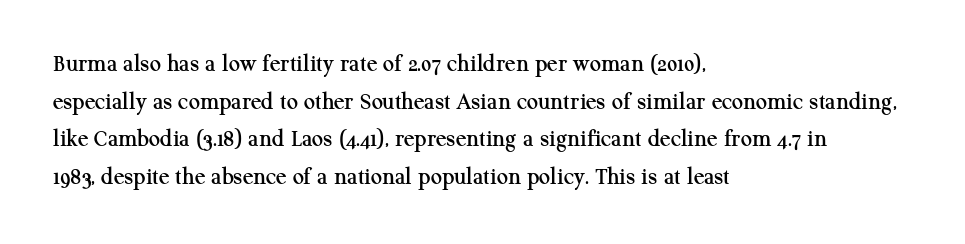
Descender tails drop into unmarked territory. If you drew a ruler down the left edge, every line would touch it. Nope, not italic — everything's standing straight. Successive baselines arrive at the customary interval. Tracking value appears to be zero — textbook default spacing.
